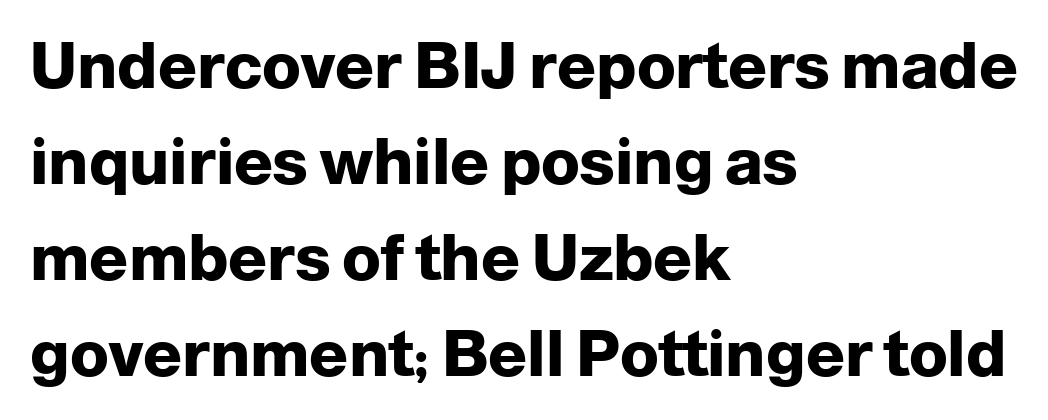
{"serif": "no", "italic": "no", "bold": "yes", "weight": "heavy", "width": "normal", "stroke_contrast": "low", "x_height": "medium", "monospaced": "no", "underline": "no", "align": "left", "line_spacing": "normal", "line_spacing_ratio": 1.5, "letter_spacing": "normal", "letter_spacing_em": 0.0, "glyph_px": 64}
